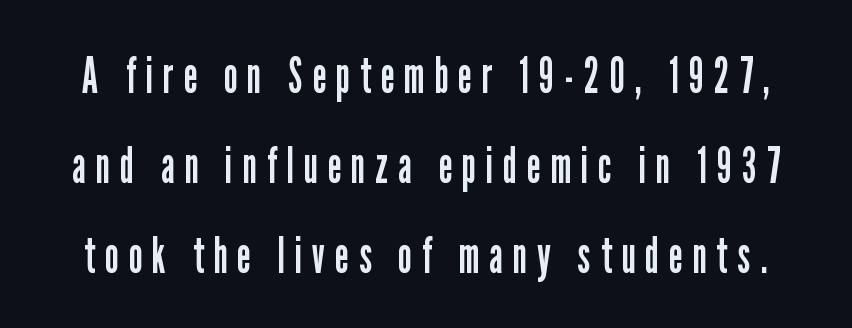
Unlike a traditional serif, this face leaves its strokes unadorned. The tracking reads as deliberately expanded to a designer's eye. Letters have the restrained weight of plain body copy at most. The words here are not underlined.
